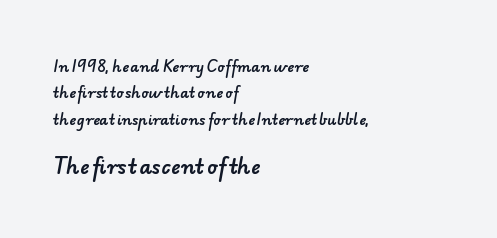
The image shows 20 px text type; set left-aligned, line spacing 1.89x, normal letter spacing, not underlined; the second (bottom) block is 1.43x larger.
